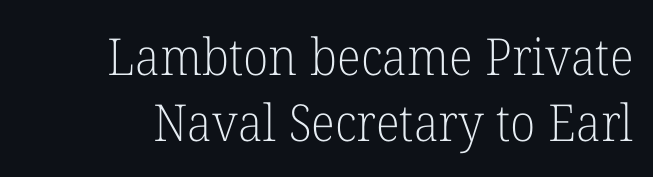
{"serif": "yes", "italic": "no", "bold": "no", "weight": "light", "width": "normal", "stroke_contrast": "low", "x_height": "medium", "monospaced": "no", "underline": "no", "line_spacing": "normal", "line_spacing_ratio": 1.3, "letter_spacing": "normal", "letter_spacing_em": 0.0, "glyph_px": 51}
